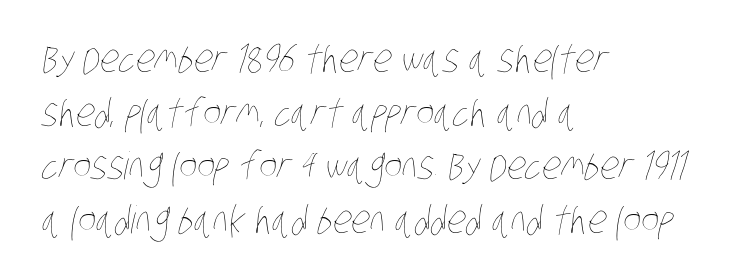
Q: Is the text bold? A: No.
Q: Is the text underlined? A: No.
Q: How is the paragraph aligned? A: Left-aligned.
Q: Is the spacing between letters normal or unusually wide? A: Normal.
Q: Is the spacing between lines tight, normal or loose? A: Normal.
Q: Width (condensed, normal, or wide)? A: Condensed.
Q: Stroke contrast? A: Low.
Q: x-height? A: Large.
Q: Monospaced? A: No.
